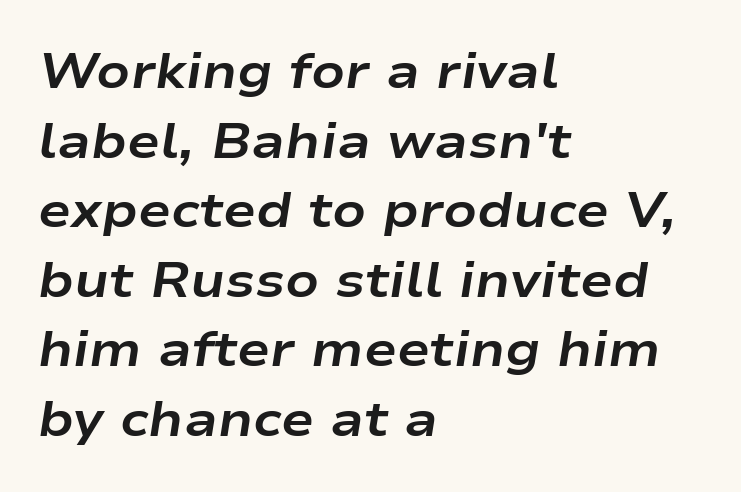
Thick stems and heavy bowls — unmistakably bold. The axis of the letterforms is tilted away from vertical. Do the characters align in a grid? No, the font is proportional. Successive baselines arrive at the customary interval.
